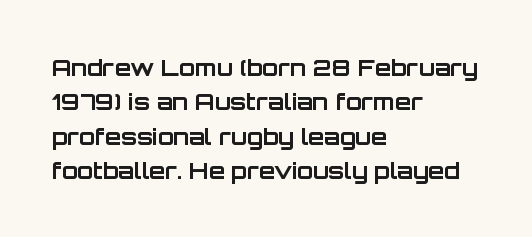
Q: Is the text bold? A: Yes.
Q: Is the text italic (slanted)? A: No, it is upright.
Q: Is the text underlined? A: No.
Q: How is the paragraph aligned? A: Left-aligned.
Q: Is the spacing between letters normal or unusually wide? A: Normal.
Q: Is the spacing between lines tight, normal or loose? A: Normal.
